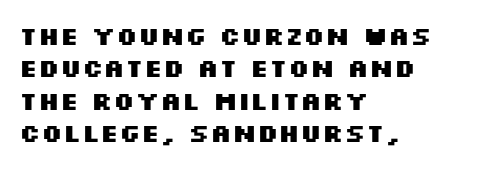
The image shows 25 px bold type, upright; set left-aligned, normal line spacing (1.3x), normal letter spacing, not underlined.
